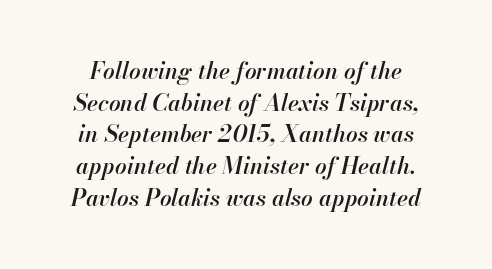
Every character sits at an angle, as italics do. The vertical gap from one line to the next is medium. Descenders are the only things crossing below the line. Inter-character spacing is left at the font's built-in metrics.
